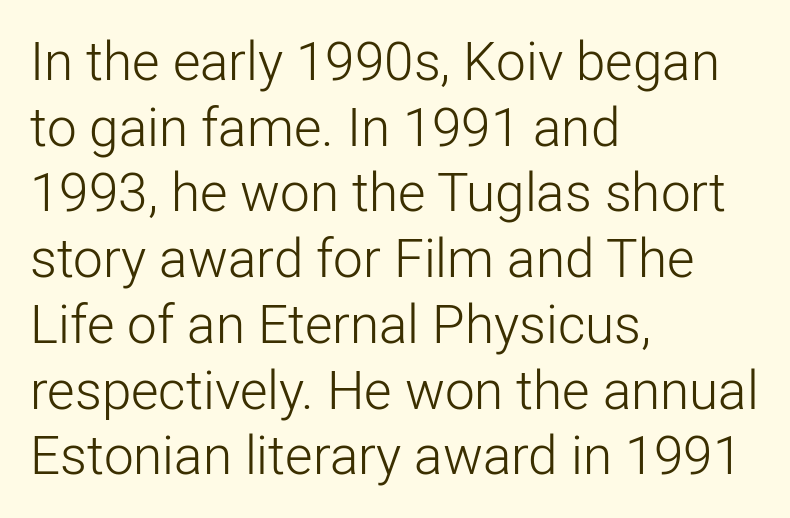
Q: Is the text bold? A: No.
Q: Is the text italic (slanted)? A: No, it is upright.
Q: Is the typeface a serif or a sans-serif typeface? A: Sans-serif.
Q: Is the text underlined? A: No.
Q: How is the paragraph aligned? A: Left-aligned.
Q: Is the spacing between letters normal or unusually wide? A: Normal.
Q: Width (condensed, normal, or wide)? A: Normal.
Q: Stroke contrast? A: Low.
Q: x-height? A: Medium.
Q: Monospaced? A: No.
